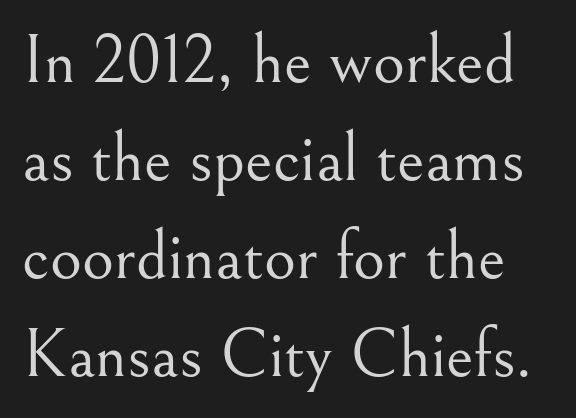
The image shows 69 px light serif type, upright; set normal line spacing (1.42x), normal letter spacing, not underlined; medium stroke contrast and a small x-height.
